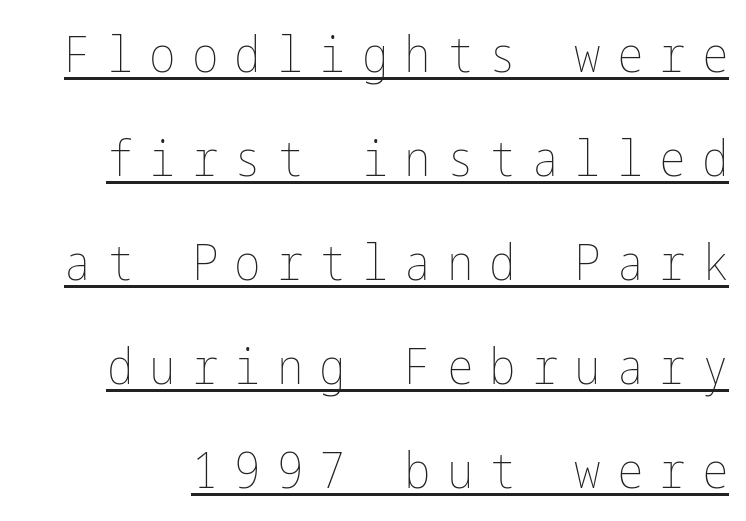
The image shows 50 px thin, condensed type, upright; set loose line spacing (2.08x), unusually wide letter spacing (+0.32 em), underlined; low stroke contrast and a medium x-height.
